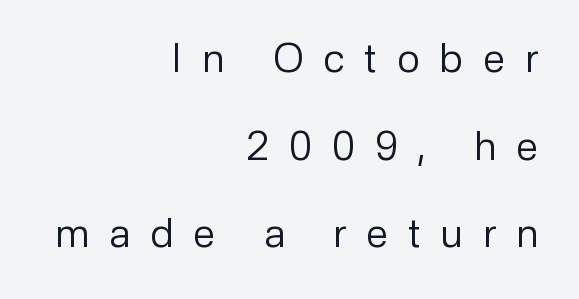
Q: Is the text bold? A: No.
Q: Is the text italic (slanted)? A: No, it is upright.
Q: Is the typeface a serif or a sans-serif typeface? A: Sans-serif.
Q: Is the text underlined? A: No.
Q: How is the paragraph aligned? A: Right-aligned.
Q: Is the spacing between letters normal or unusually wide? A: Unusually wide.
Q: Is the spacing between lines tight, normal or loose? A: Loose.
Q: Width (condensed, normal, or wide)? A: Normal.
Q: Stroke contrast? A: Low.
Q: x-height? A: Medium.
Q: Monospaced? A: No.
